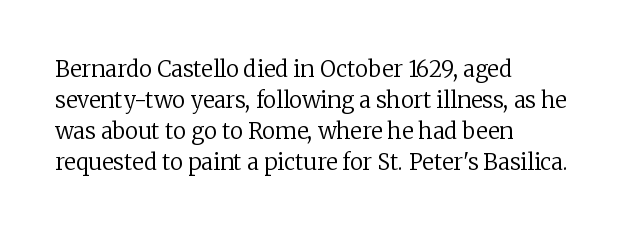
{"italic": "no", "bold": "no", "underline": "no", "align": "left", "line_spacing": "normal", "line_spacing_ratio": 1.41, "letter_spacing": "normal", "letter_spacing_em": 0.0, "glyph_px": 22}
